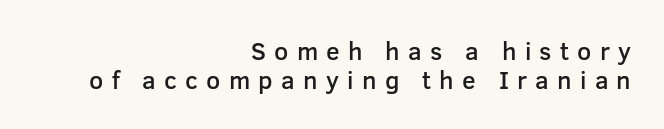
Q: Is the text bold? A: Semi-bold.
Q: Is the text italic (slanted)? A: No, it is upright.
Q: Is the text underlined? A: No.
Q: How is the paragraph aligned? A: Right-aligned.
Q: Is the spacing between letters normal or unusually wide? A: Unusually wide.
Q: Is the spacing between lines tight, normal or loose? A: Tight.
